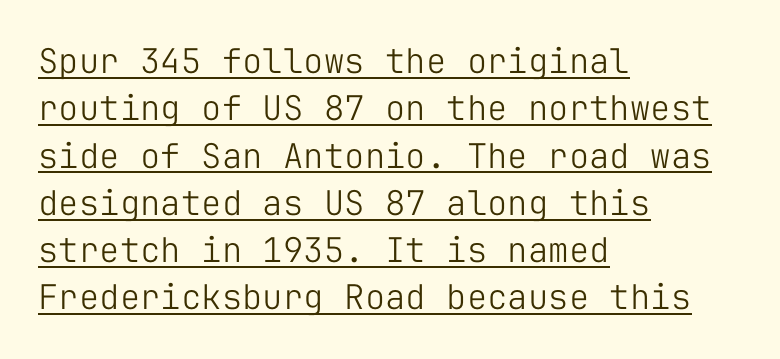
{"serif": "no", "italic": "no", "bold": "no", "weight": "light", "width": "normal", "stroke_contrast": "low", "x_height": "medium", "monospaced": "yes", "underline": "yes", "align": "left", "line_spacing": "normal", "line_spacing_ratio": 1.39, "letter_spacing": "normal", "letter_spacing_em": 0.0, "glyph_px": 34}
